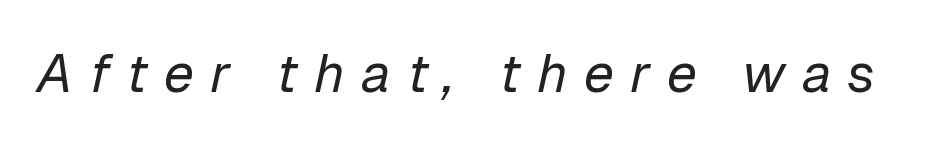
Q: Is the text bold? A: No.
Q: Is the text italic (slanted)? A: Yes, it leans right by about 12 degrees.
Q: Is the text underlined? A: No.
Q: Is the spacing between letters normal or unusually wide? A: Unusually wide.
Q: Width (condensed, normal, or wide)? A: Normal.
Q: Stroke contrast? A: Low.
Q: x-height? A: Medium.
Q: Monospaced? A: No.
